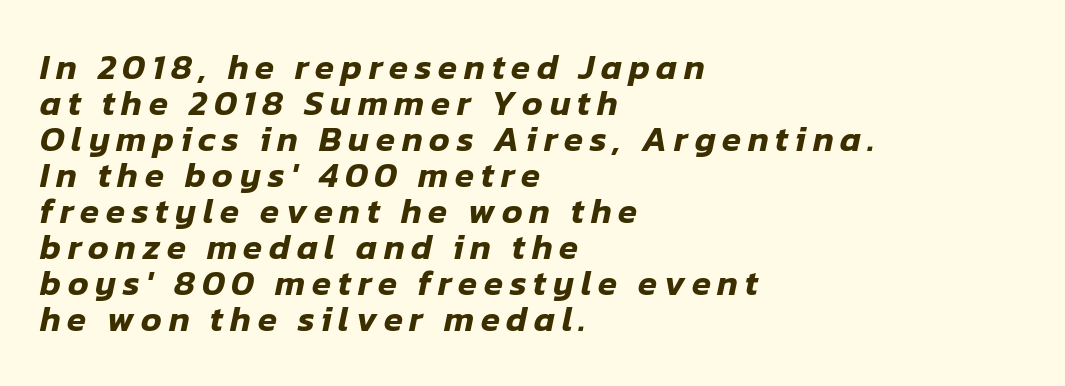
Q: Is the text italic (slanted)? A: Yes, it leans right by about 12 degrees.
Q: Is the text underlined? A: No.
Q: How is the paragraph aligned? A: Left-aligned.
Q: Is the spacing between lines tight, normal or loose? A: Tight.
Q: Width (condensed, normal, or wide)? A: Normal.
Q: Stroke contrast? A: Low.
Q: x-height? A: Medium.
Q: Monospaced? A: No.
